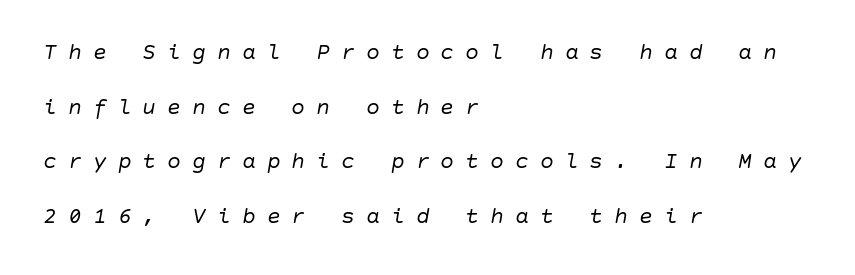
The typesetting does not lean heavy: it is not bold. Vertical spacing — loose. Caption: multi-line text, flush left, ragged right. Check under the words: just untouched page. A typesetter would call this heavily tracked-out type. There's an unmistakable incline to the writing here.
